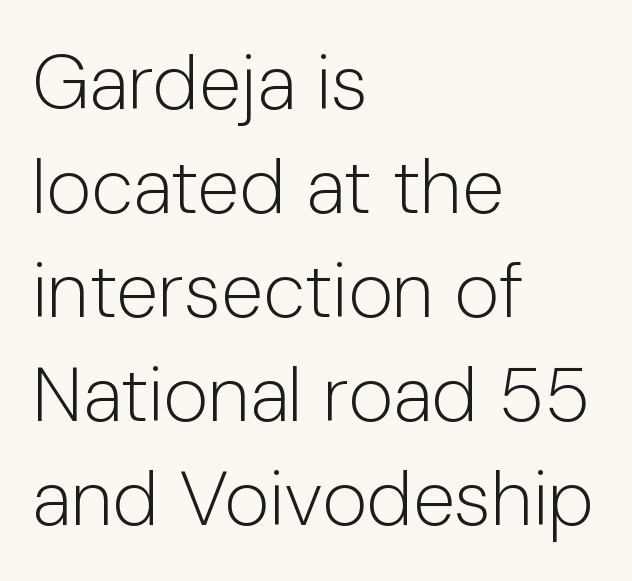
{"serif": "no", "italic": "no", "bold": "no", "weight": "light", "width": "normal", "stroke_contrast": "low", "x_height": "medium", "monospaced": "no", "underline": "no", "align": "left", "line_spacing": "normal", "line_spacing_ratio": 1.35, "letter_spacing": "normal", "letter_spacing_em": 0.0, "glyph_px": 77}
